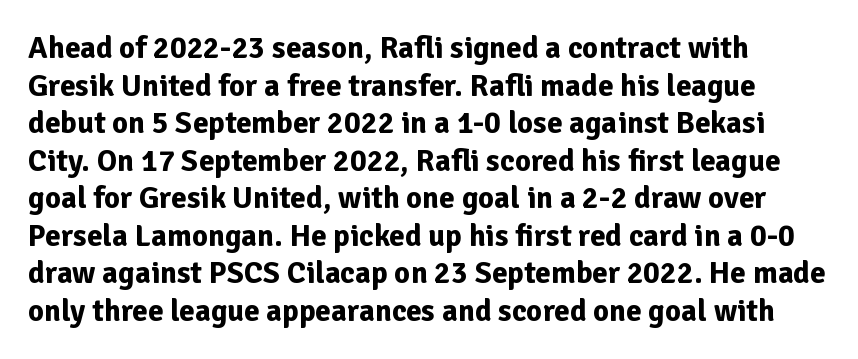
Q: Is the text bold? A: Yes.
Q: Is the text italic (slanted)? A: No, it is upright.
Q: Is the typeface a serif or a sans-serif typeface? A: Sans-serif.
Q: Is the text underlined? A: No.
Q: How is the paragraph aligned? A: Left-aligned.
Q: Is the spacing between letters normal or unusually wide? A: Normal.
Q: Width (condensed, normal, or wide)? A: Normal.
Q: Stroke contrast? A: Low.
Q: x-height? A: Medium.
Q: Monospaced? A: No.
